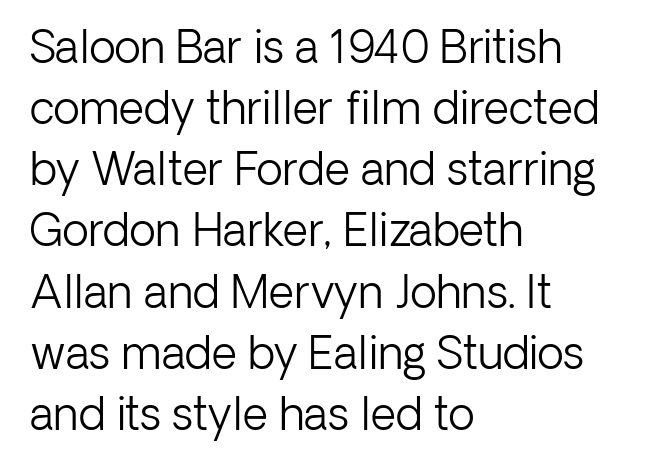
The image shows 44 px light sans-serif type, upright; set left-aligned, normal line spacing (1.39x), normal letter spacing, not underlined; low stroke contrast and a medium x-height.
